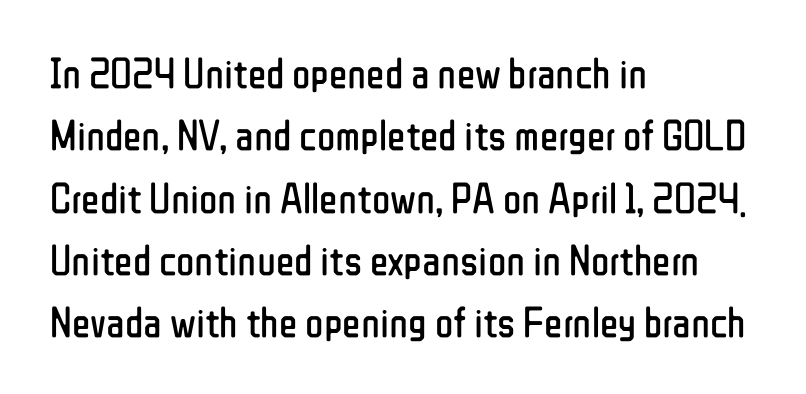
The image shows 43 px regular-weight, condensed sans-serif type, upright; set left-aligned, normal line spacing (1.45x), normal letter spacing, not underlined; low stroke contrast and a medium x-height.
